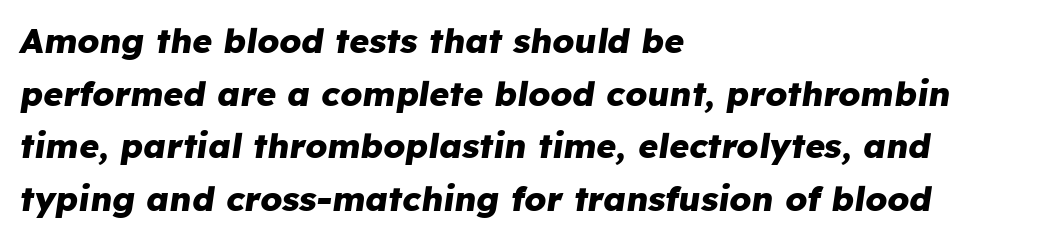
Q: Is the text bold? A: Yes.
Q: Is the text italic (slanted)? A: Yes, it leans right by about 8 degrees.
Q: Is the text underlined? A: No.
Q: How is the paragraph aligned? A: Left-aligned.
Q: Is the spacing between letters normal or unusually wide? A: Normal.
Q: Is the spacing between lines tight, normal or loose? A: Normal.
Q: Width (condensed, normal, or wide)? A: Normal.
Q: Stroke contrast? A: Low.
Q: x-height? A: Medium.
Q: Monospaced? A: No.
